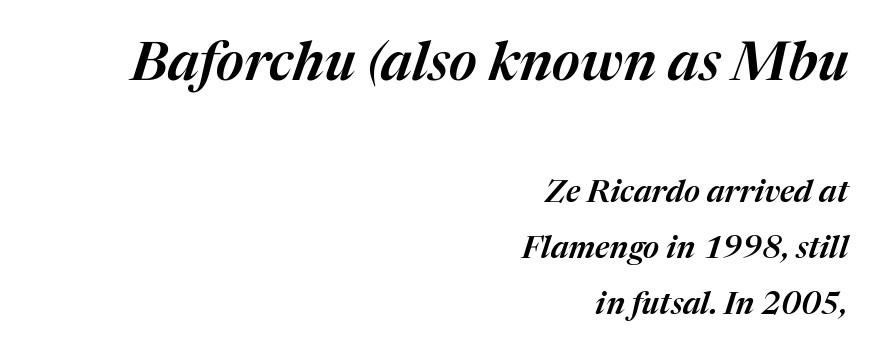
The image shows 54 px text type, italic (leaning right); set right-aligned, line spacing 1.8x, normal letter spacing, not underlined; the first (top) block is 1.74x larger; medium stroke contrast and a medium x-height.
